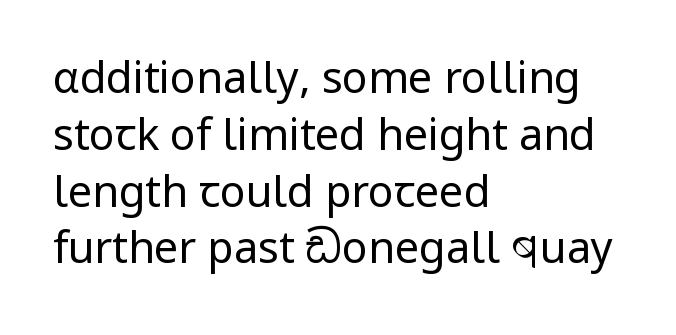
The image shows 43 px regular-weight sans-serif type, upright; set left-aligned, normal line spacing (1.32x), normal letter spacing, not underlined; low stroke contrast and a medium x-height.
